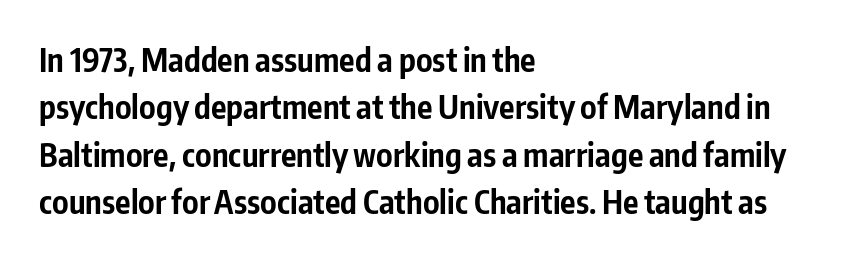
{"serif": "no", "italic": "no", "bold": "yes", "weight": "bold", "width": "condensed", "stroke_contrast": "low", "x_height": "medium", "monospaced": "no", "underline": "no", "align": "left", "line_spacing": "normal", "line_spacing_ratio": 1.48, "letter_spacing": "normal", "letter_spacing_em": 0.0, "glyph_px": 32}
